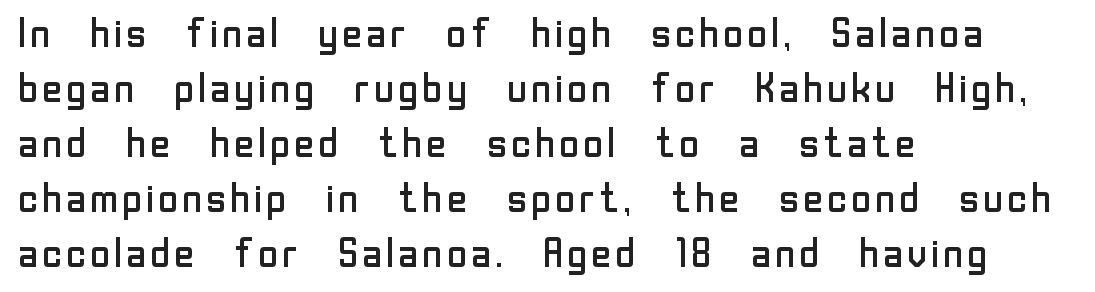
The image shows 41 px regular-weight sans-serif type, upright; set left-aligned, normal line spacing (1.34x), normal letter spacing, not underlined; low stroke contrast and a medium x-height.
